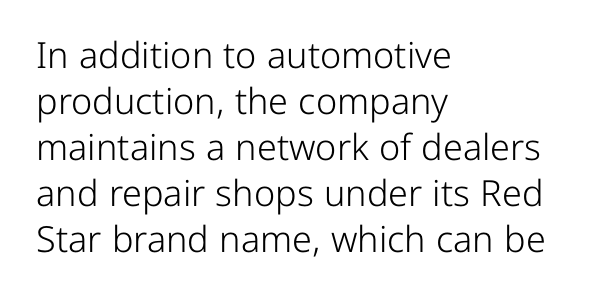
Q: Is the text bold? A: No.
Q: Is the text italic (slanted)? A: No, it is upright.
Q: Is the typeface a serif or a sans-serif typeface? A: Sans-serif.
Q: Is the text underlined? A: No.
Q: How is the paragraph aligned? A: Left-aligned.
Q: Is the spacing between letters normal or unusually wide? A: Normal.
Q: Is the spacing between lines tight, normal or loose? A: Normal.
Q: Width (condensed, normal, or wide)? A: Normal.
Q: Stroke contrast? A: Low.
Q: x-height? A: Medium.
Q: Monospaced? A: No.
